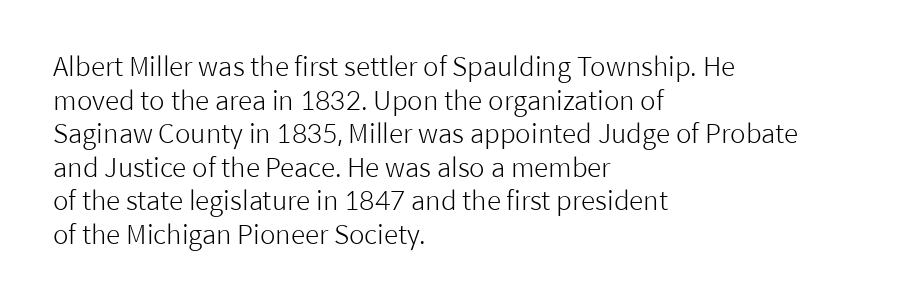
Interline gaps are of average width in this sample. In terms of posture, this sample is upright. Teacher's note: observe the even left margin — that is flush-left alignment. The cut favours lightness, reaching ordinary text weight at its darkest.
